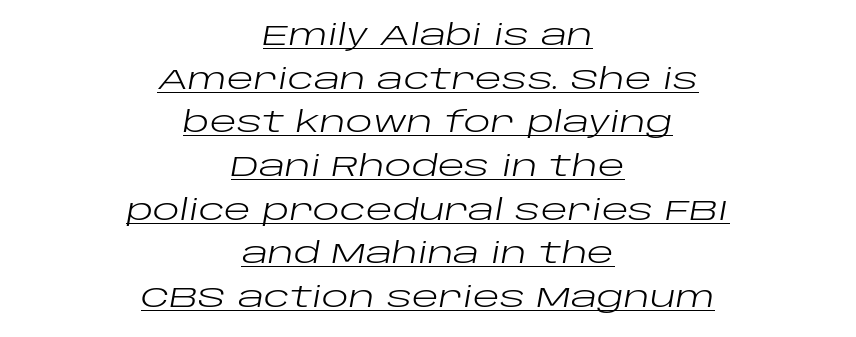
{"italic": "yes", "lean": "right", "slant_degrees": 10, "bold": "no", "weight": "regular", "width": "wide", "stroke_contrast": "low", "x_height": "large", "monospaced": "no", "underline": "yes", "align": "center", "line_spacing": "normal", "line_spacing_ratio": 1.56, "letter_spacing": "normal", "letter_spacing_em": 0.0, "glyph_px": 28}
